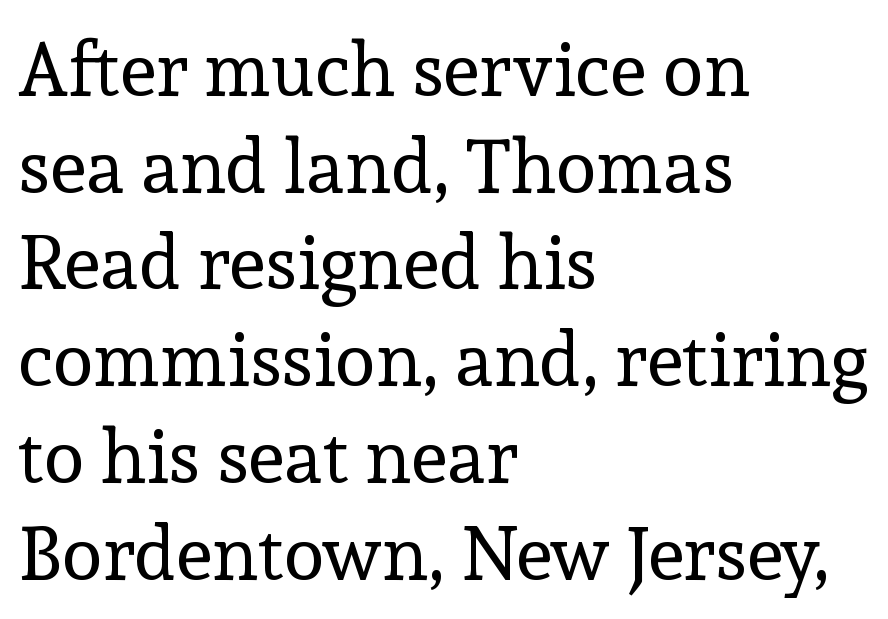
{"serif": "yes", "italic": "no", "bold": "no", "weight": "regular", "width": "normal", "x_height": "medium", "monospaced": "no", "underline": "no", "align": "left", "line_spacing": "normal", "line_spacing_ratio": 1.29, "letter_spacing": "normal", "letter_spacing_em": 0.0, "glyph_px": 75}
